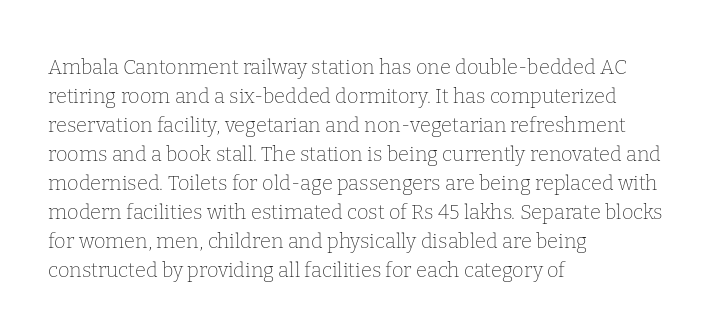
Q: Is the text bold? A: No.
Q: Is the text italic (slanted)? A: No, it is upright.
Q: Is the text underlined? A: No.
Q: How is the paragraph aligned? A: Left-aligned.
Q: Is the spacing between letters normal or unusually wide? A: Normal.
Q: Is the spacing between lines tight, normal or loose? A: Normal.
